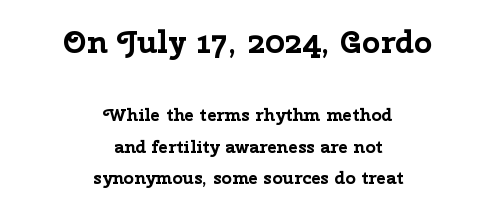
Q: Is the text bold? A: Yes.
Q: Is the text italic (slanted)? A: No, it is upright.
Q: Is the typeface a serif or a sans-serif typeface? A: Sans-serif.
Q: Is the text underlined? A: No.
Q: How is the paragraph aligned? A: Centered.
Q: Is the spacing between letters normal or unusually wide? A: Normal.
Q: Which block of text is set in a larger size, the first (top) or the second (bottom)? A: The first (top) one.
Q: Width (condensed, normal, or wide)? A: Normal.
Q: Stroke contrast? A: Low.
Q: x-height? A: Medium.
Q: Monospaced? A: No.
